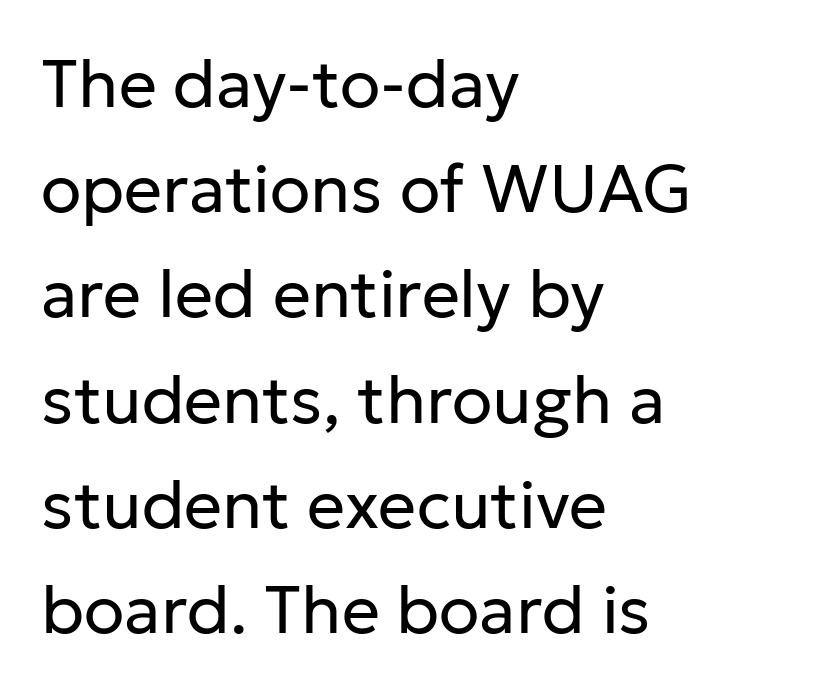
The cut favours lightness, reaching ordinary text weight at its darkest. This sample keeps an unexceptional amount of space between lines. The setting favours the left margin, as ordinary paragraphs usually do. Character widths vary here, with narrow letters taking less room than wide ones.
